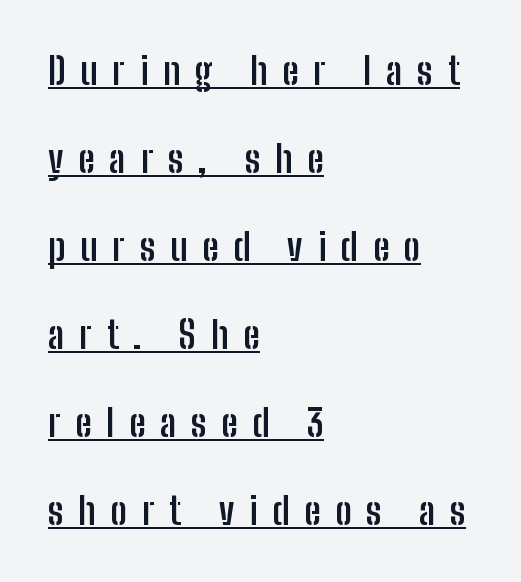
{"serif": "no", "italic": "no", "bold": "yes", "weight": "semibold", "width": "condensed", "stroke_contrast": "low", "x_height": "medium", "monospaced": "no", "underline": "yes", "align": "left", "line_spacing": "loose", "line_spacing_ratio": 2.38, "letter_spacing": "wide", "letter_spacing_em": 0.4, "glyph_px": 37}
